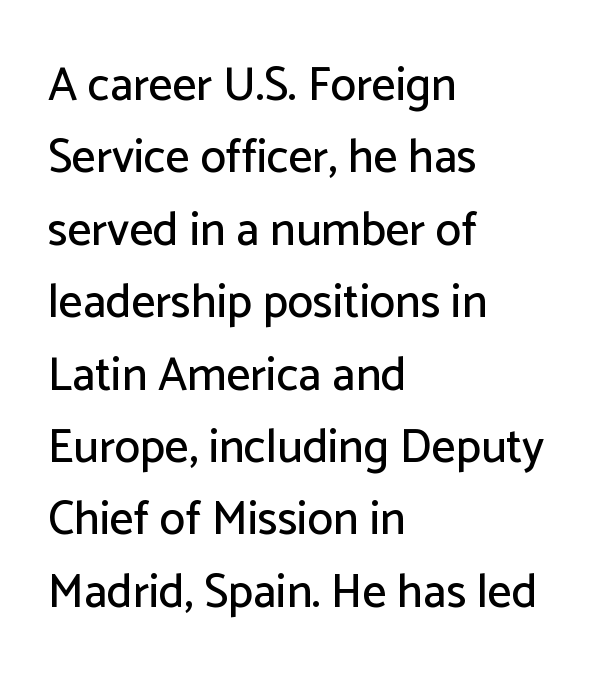
The image shows 47 px sans-serif type, upright; set left-aligned, normal line spacing (1.54x), normal letter spacing, not underlined; low stroke contrast and a medium x-height.
